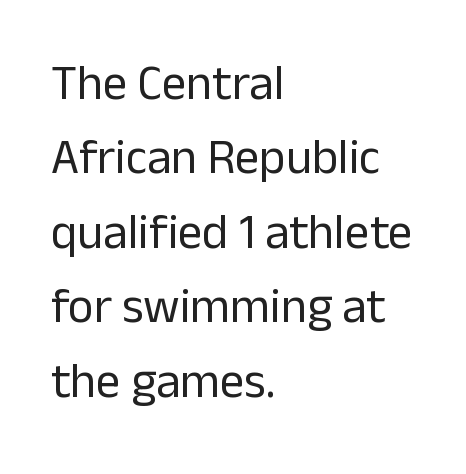
Q: Is the text bold? A: No.
Q: Is the text italic (slanted)? A: No, it is upright.
Q: Is the typeface a serif or a sans-serif typeface? A: Sans-serif.
Q: Is the text underlined? A: No.
Q: How is the paragraph aligned? A: Left-aligned.
Q: Is the spacing between letters normal or unusually wide? A: Normal.
Q: Is the spacing between lines tight, normal or loose? A: Normal.
Q: Width (condensed, normal, or wide)? A: Normal.
Q: Stroke contrast? A: Low.
Q: x-height? A: Medium.
Q: Monospaced? A: No.
